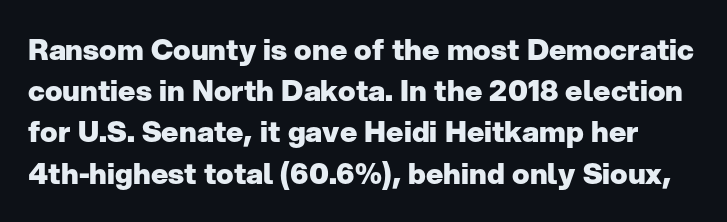
The image shows 29 px heavy sans-serif type, upright; set normal line spacing (1.42x), normal letter spacing, not underlined; low stroke contrast and a medium x-height.
